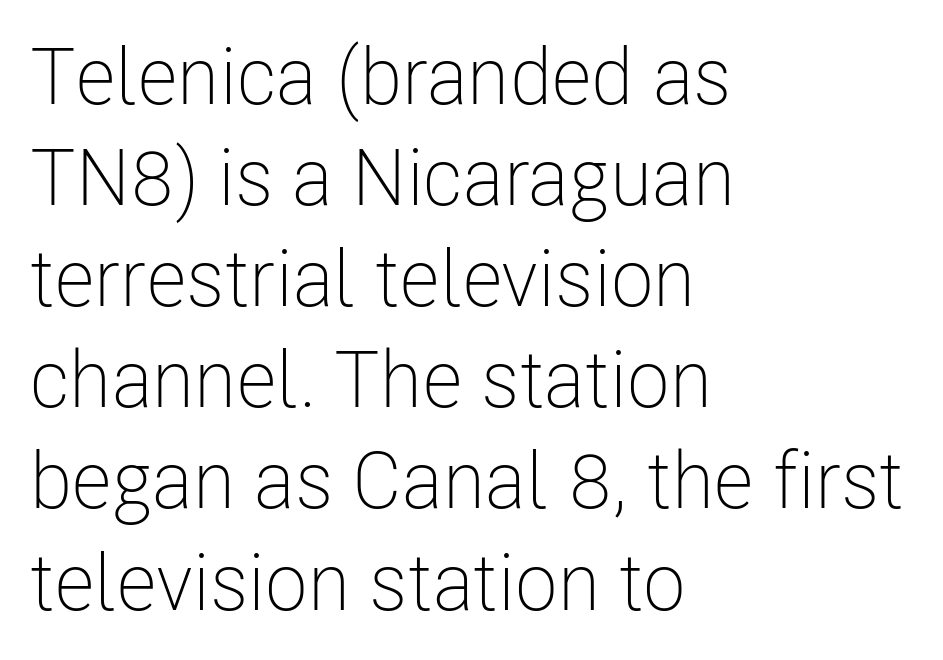
{"serif": "no", "italic": "no", "bold": "no", "weight": "light", "width": "condensed", "stroke_contrast": "low", "x_height": "medium", "monospaced": "no", "underline": "no", "align": "left", "line_spacing": "normal", "line_spacing_ratio": 1.28, "letter_spacing": "normal", "letter_spacing_em": 0.0, "glyph_px": 79}
